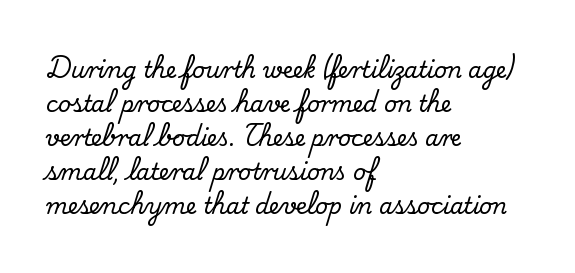
The image shows 22 px text type; set left-aligned, normal line spacing (1.55x), normal letter spacing, not underlined.
